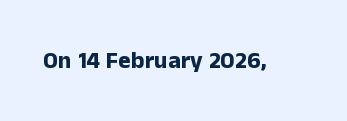
The image shows 24 px bold type, upright; set normal letter spacing, not underlined.
